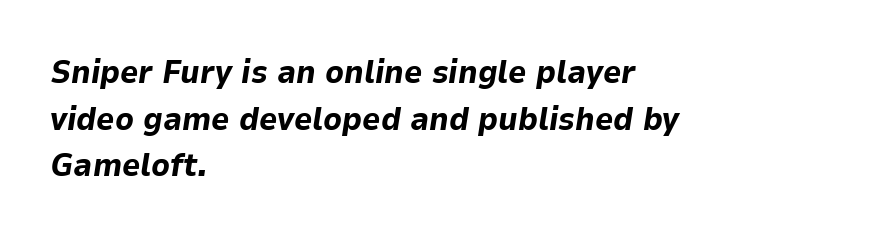
{"italic": "yes", "lean": "right", "slant_degrees": 9, "bold": "yes", "weight": "bold", "width": "normal", "stroke_contrast": "low", "x_height": "medium", "monospaced": "no", "underline": "no", "align": "left", "line_spacing": "normal", "line_spacing_ratio": 1.46, "letter_spacing": "normal", "letter_spacing_em": 0.0, "glyph_px": 32}
